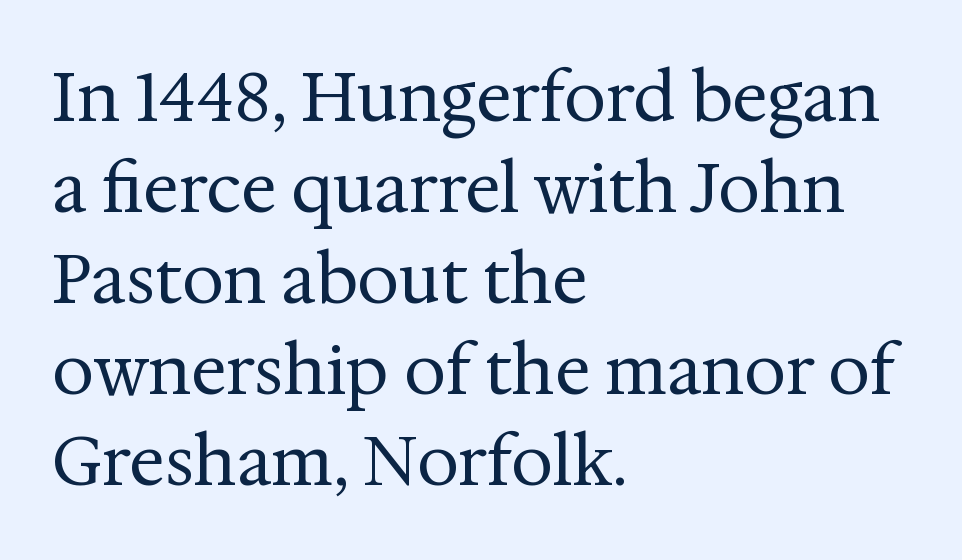
Q: Is the text bold? A: No.
Q: Is the text italic (slanted)? A: No, it is upright.
Q: Is the typeface a serif or a sans-serif typeface? A: Serif.
Q: Is the text underlined? A: No.
Q: How is the paragraph aligned? A: Left-aligned.
Q: Is the spacing between letters normal or unusually wide? A: Normal.
Q: Is the spacing between lines tight, normal or loose? A: Normal.
Q: Width (condensed, normal, or wide)? A: Normal.
Q: Stroke contrast? A: Medium.
Q: x-height? A: Medium.
Q: Monospaced? A: No.
